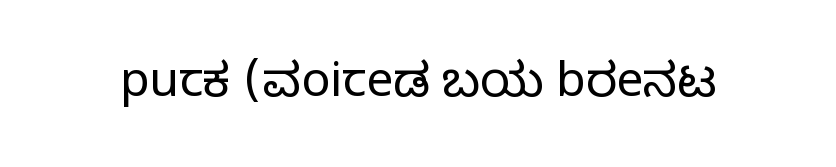
The image shows 48 px regular-weight sans-serif type, upright; set normal letter spacing, not underlined; low stroke contrast and a medium x-height.
